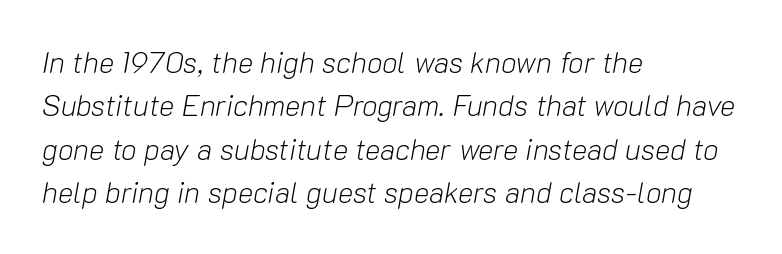
The image shows 29 px light type, italic (leaning right); set left-aligned, normal line spacing (1.5x), normal letter spacing, not underlined; low stroke contrast and a medium x-height.
